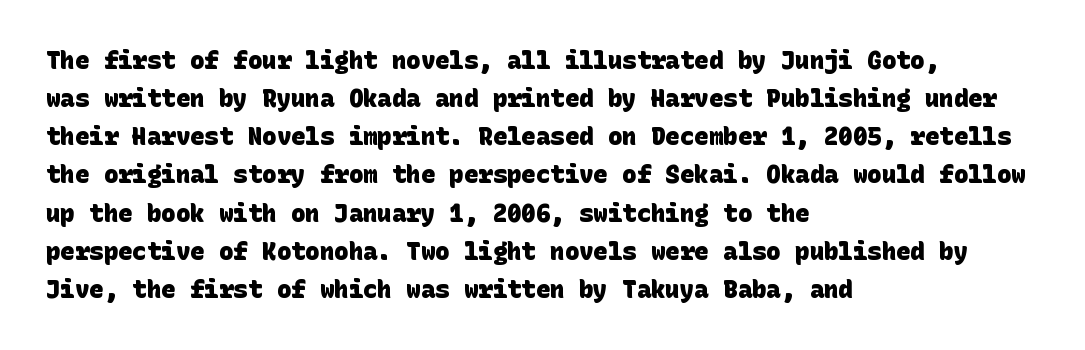
The rag falls on the right side of this text block. No extra tracking has been applied to these lines. If you measured baseline to baseline, you'd find a middling distance. In terms of weight, the rendering is a true, heavy bold. Letters rest on an invisible, unmarked baseline.
